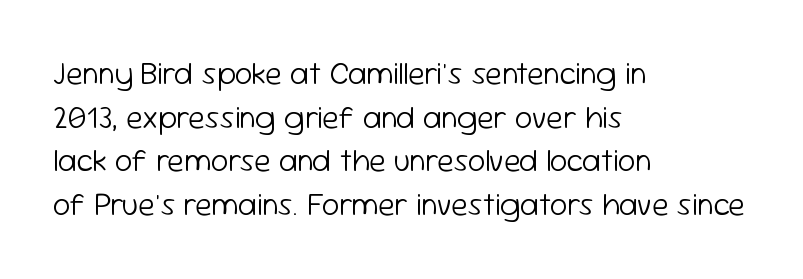
{"serif": "no", "italic": "no", "bold": "no", "weight": "light", "width": "normal", "stroke_contrast": "low", "x_height": "medium", "monospaced": "no", "underline": "no", "align": "left", "line_spacing": "normal", "line_spacing_ratio": 1.41, "letter_spacing": "normal", "letter_spacing_em": 0.0, "glyph_px": 31}
